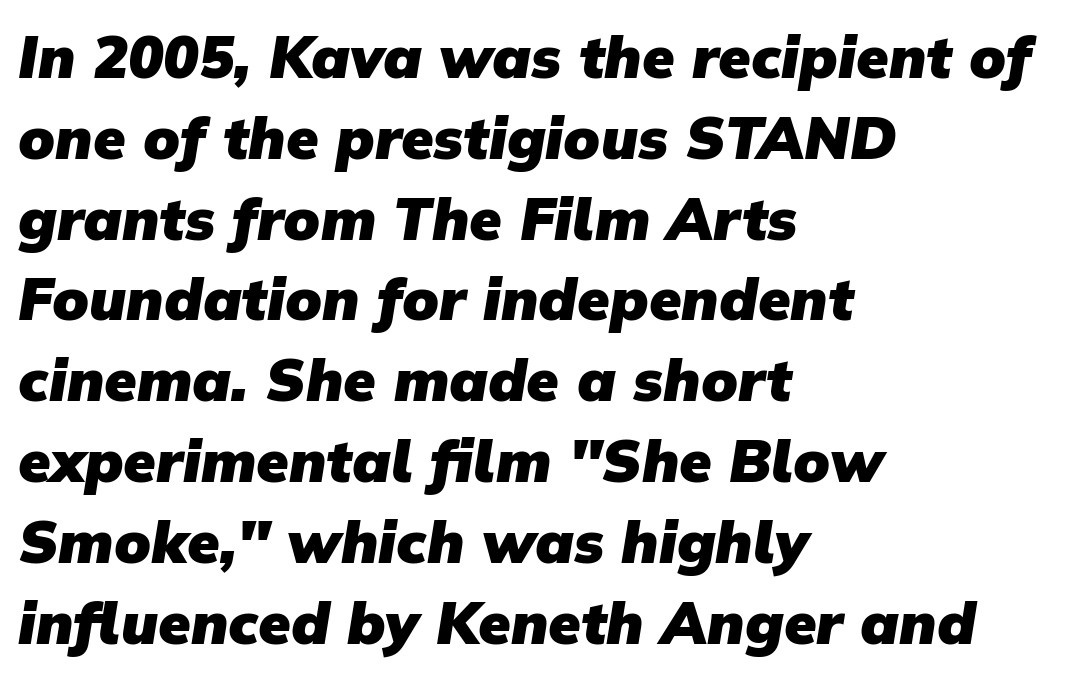
The rendering anchors every line to the left-hand side. A full-strength bold gives these letters their thick strokes. This sample has the flowing, uneven cadence of proportional lettering. The type family on display is of the sans-serif kind. The line-height multiplier appears to be the usual default. The line texture is even and compact thanks to regular tracking.
